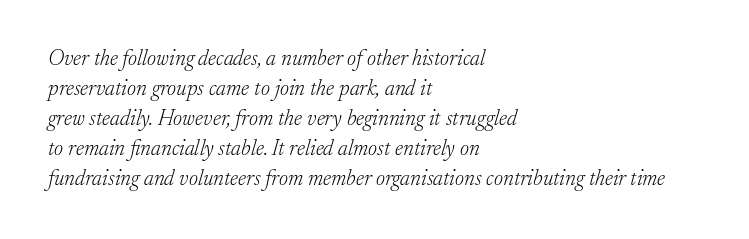
{"italic": "yes", "lean": "right", "slant_degrees": 17, "bold": "no", "underline": "no", "align": "left", "line_spacing": "normal", "line_spacing_ratio": 1.36, "letter_spacing": "normal", "letter_spacing_em": 0.0, "glyph_px": 22}
